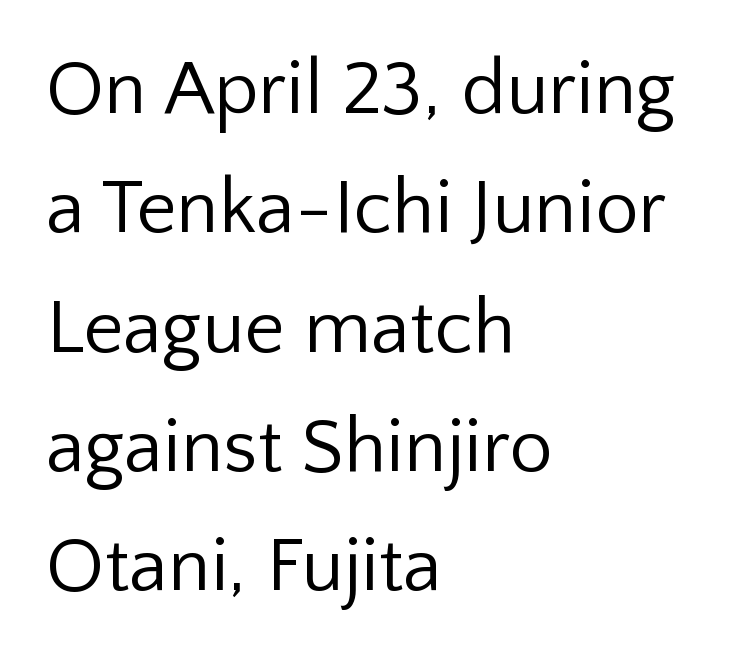
{"serif": "no", "italic": "no", "bold": "no", "weight": "regular", "width": "normal", "stroke_contrast": "low", "x_height": "medium", "monospaced": "no", "underline": "no", "align": "left", "line_spacing": "normal", "line_spacing_ratio": 1.53, "letter_spacing": "normal", "letter_spacing_em": 0.0, "glyph_px": 78}
